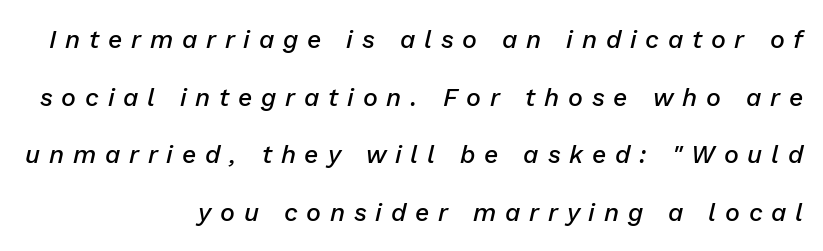
Q: Is the text bold? A: Semi-bold.
Q: Is the text italic (slanted)? A: Yes, it leans right by about 13 degrees.
Q: Is the text underlined? A: No.
Q: How is the paragraph aligned? A: Right-aligned.
Q: Is the spacing between letters normal or unusually wide? A: Unusually wide.
Q: Is the spacing between lines tight, normal or loose? A: Loose.
